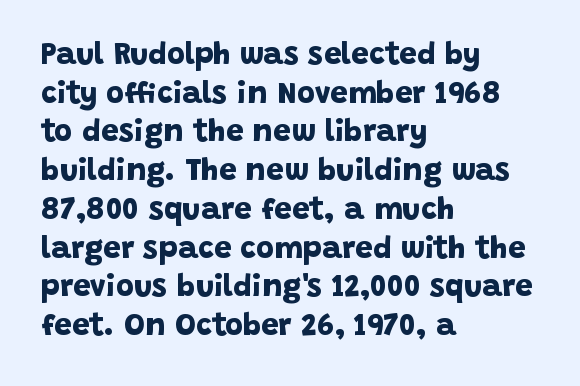
The image shows 31 px bold sans-serif type; set left-aligned, normal line spacing (1.25x), normal letter spacing, not underlined; low stroke contrast and a large x-height.
